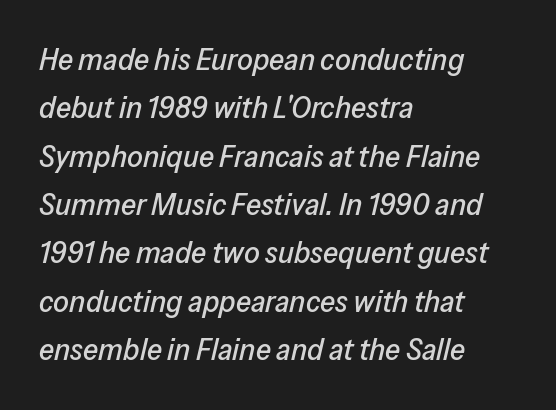
Q: Is the text italic (slanted)? A: Yes, it leans right by about 13 degrees.
Q: Is the text underlined? A: No.
Q: How is the paragraph aligned? A: Left-aligned.
Q: Is the spacing between letters normal or unusually wide? A: Normal.
Q: Is the spacing between lines tight, normal or loose? A: Normal.
Q: Width (condensed, normal, or wide)? A: Normal.
Q: Stroke contrast? A: Low.
Q: x-height? A: Medium.
Q: Monospaced? A: No.
